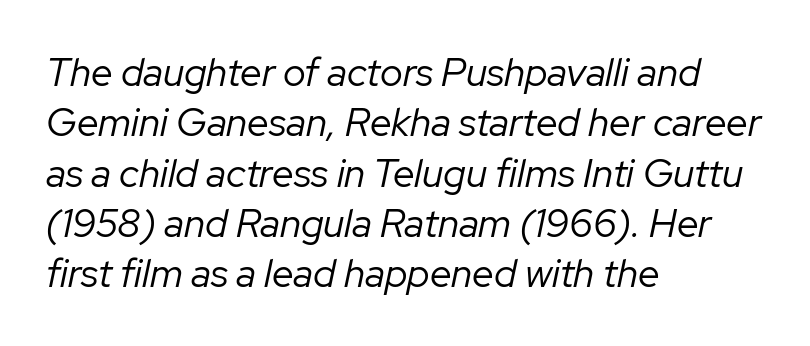
The image shows 39 px regular-weight type, italic (leaning right); set left-aligned, normal line spacing (1.29x), normal letter spacing, not underlined; low stroke contrast and a medium x-height.
